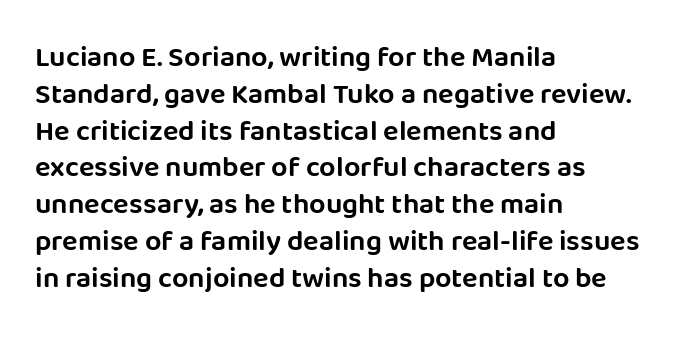
The image shows 29 px sans-serif type, upright; set left-aligned, normal line spacing (1.27x), normal letter spacing, not underlined; low stroke contrast and a large x-height.
